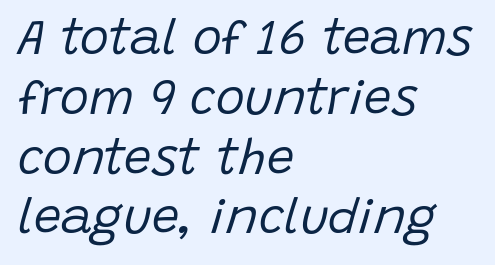
Underlining? Definitely not there. In CSS terms this would be text-align: left. The face used here has a pronounced slope to its letters. Weight: not bold — regular or lighter.
